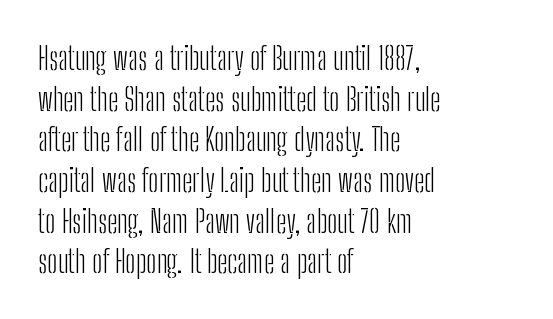
The rendering shows plain stroke endings on the letterforms — a sans-serif design. In terms of posture, this sample is upright. These lines are rendered in a variable-pitch font. Unmarked baselines from the first word to the last. Caption: standard tracking, unaltered.
